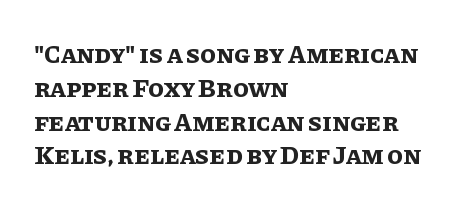
The image shows 26 px bold type, upright; set left-aligned, normal line spacing (1.3x), normal letter spacing, not underlined.
